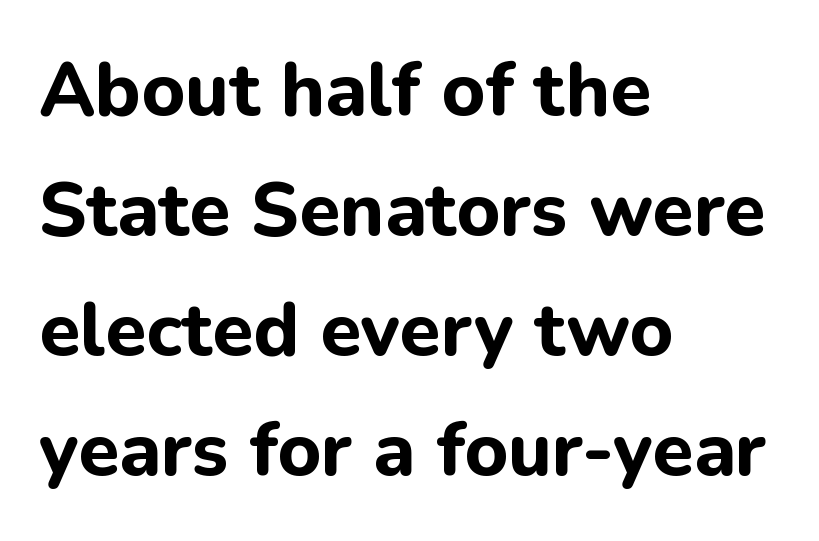
Q: Is the text bold? A: Yes.
Q: Is the text italic (slanted)? A: No, it is upright.
Q: Is the typeface a serif or a sans-serif typeface? A: Sans-serif.
Q: Is the text underlined? A: No.
Q: How is the paragraph aligned? A: Left-aligned.
Q: Is the spacing between letters normal or unusually wide? A: Normal.
Q: Is the spacing between lines tight, normal or loose? A: Normal.
Q: Width (condensed, normal, or wide)? A: Normal.
Q: Stroke contrast? A: Low.
Q: x-height? A: Medium.
Q: Monospaced? A: No.
